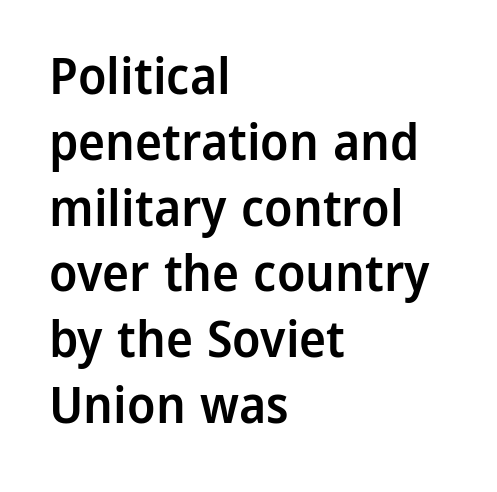
The image shows 51 px semibold sans-serif type, upright; set left-aligned, normal line spacing (1.29x), normal letter spacing, not underlined; low stroke contrast and a medium x-height.
